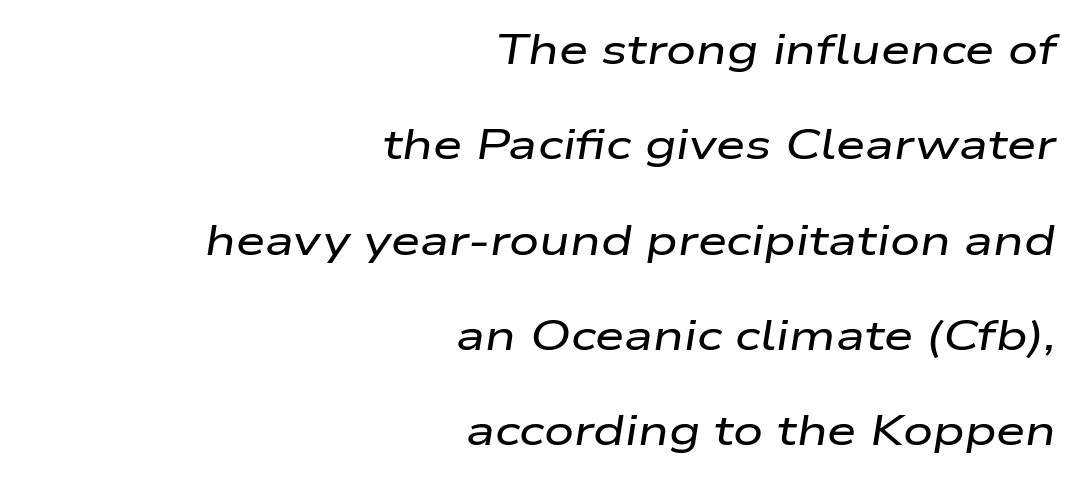
The image shows 42 px wide type, italic (leaning right); set right-aligned, loose line spacing (2.27x), normal letter spacing, not underlined; low stroke contrast and a medium x-height.
